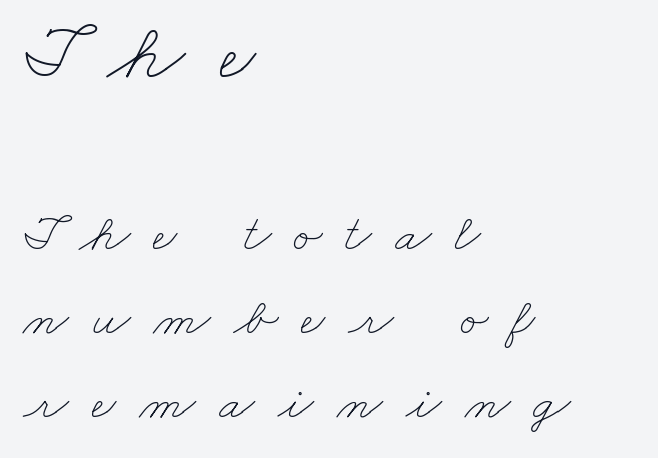
{"bold": "no", "weight": "thin", "width": "wide", "stroke_contrast": "low", "x_height": "small", "monospaced": "no", "underline": "no", "align": "left", "line_spacing": "normal", "line_spacing_ratio": 1.58, "letter_spacing": "wide", "letter_spacing_em": 0.43, "larger_block": "first", "size_ratio": 1.51, "glyph_px": 80}
